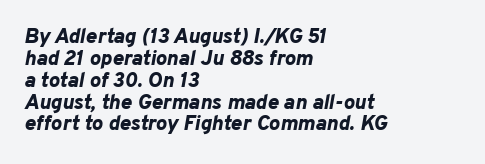
The image shows 21 px bold type, italic (leaning right); set left-aligned, tight line spacing (1.04x), normal letter spacing, not underlined.
